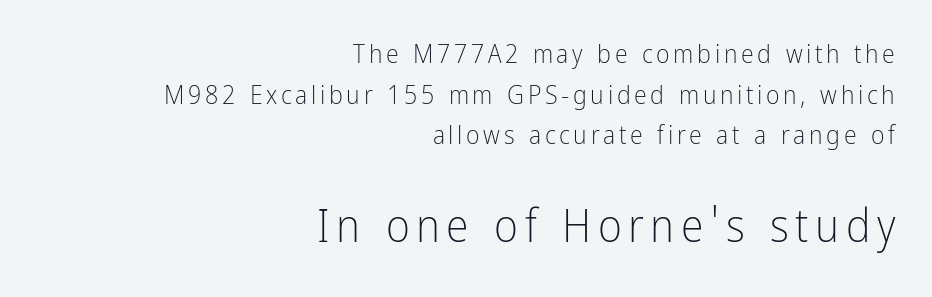
Q: Is the text bold? A: No.
Q: Is the text italic (slanted)? A: No, it is upright.
Q: Is the typeface a serif or a sans-serif typeface? A: Sans-serif.
Q: Is the text underlined? A: No.
Q: How is the paragraph aligned? A: Right-aligned.
Q: Is the spacing between lines tight, normal or loose? A: Normal.
Q: Which block of text is set in a larger size, the first (top) or the second (bottom)? A: The second (bottom) one.
Q: Width (condensed, normal, or wide)? A: Condensed.
Q: Stroke contrast? A: Low.
Q: x-height? A: Medium.
Q: Monospaced? A: No.
